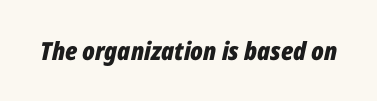
{"italic": "yes", "lean": "right", "slant_degrees": 12, "bold": "yes", "underline": "no", "letter_spacing": "normal", "letter_spacing_em": 0.0, "glyph_px": 25}
